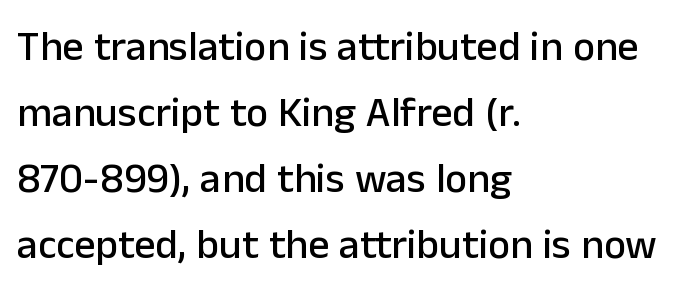
The image shows 42 px sans-serif type, upright; set left-aligned, normal line spacing (1.57x), normal letter spacing, not underlined; low stroke contrast and a medium x-height.
